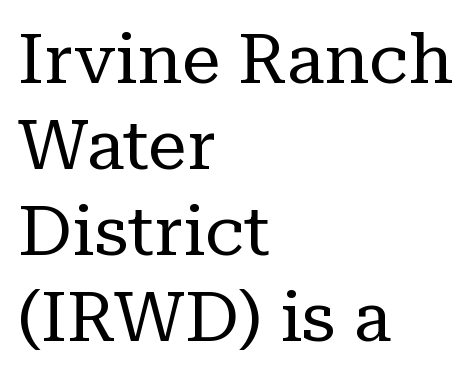
{"serif": "yes", "italic": "no", "bold": "no", "weight": "regular", "width": "normal", "stroke_contrast": "low", "x_height": "medium", "monospaced": "no", "underline": "no", "align": "left", "line_spacing_ratio": 1.23, "letter_spacing": "normal", "letter_spacing_em": 0.0, "glyph_px": 70}
